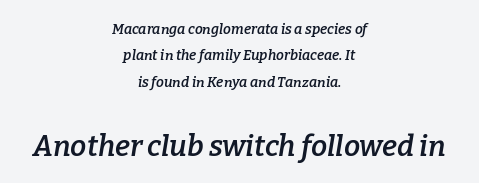
Q: Is the text bold? A: Semi-bold.
Q: Is the text italic (slanted)? A: Yes, it leans right by about 9 degrees.
Q: Is the typeface a serif or a sans-serif typeface? A: Serif.
Q: Is the text underlined? A: No.
Q: How is the paragraph aligned? A: Centered.
Q: Is the spacing between letters normal or unusually wide? A: Normal.
Q: Which block of text is set in a larger size, the first (top) or the second (bottom)? A: The second (bottom) one.
Q: Width (condensed, normal, or wide)? A: Normal.
Q: Stroke contrast? A: Low.
Q: x-height? A: Medium.
Q: Monospaced? A: No.
